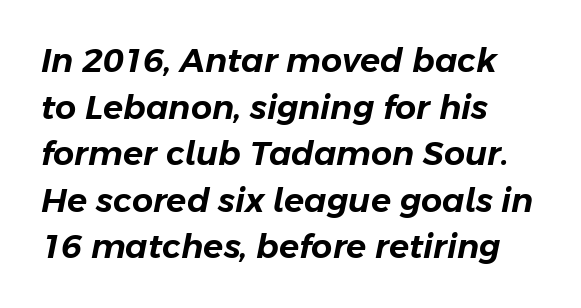
Q: Is the text italic (slanted)? A: Yes, it leans right by about 11 degrees.
Q: Is the text underlined? A: No.
Q: How is the paragraph aligned? A: Left-aligned.
Q: Is the spacing between letters normal or unusually wide? A: Normal.
Q: Is the spacing between lines tight, normal or loose? A: Normal.
Q: Width (condensed, normal, or wide)? A: Normal.
Q: Stroke contrast? A: Low.
Q: x-height? A: Medium.
Q: Monospaced? A: No.
